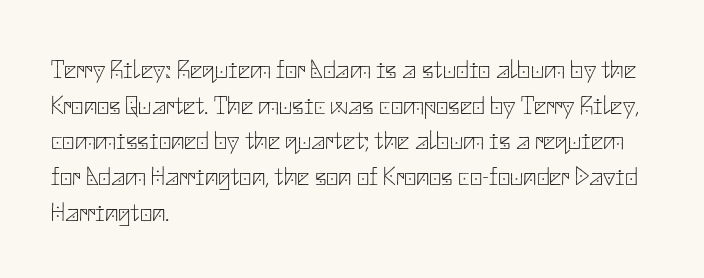
Notice how descenders clear the ascenders below comfortably — that's standard leading. Rule under the text: the space is simply empty. This rendering uses left alignment, leaving the right contour irregular. The type sits square on the baseline with zero lean. The font sits on the lighter half of the weight spectrum, regular included. The gaps between neighbouring characters are ordinary and unremarkable.
